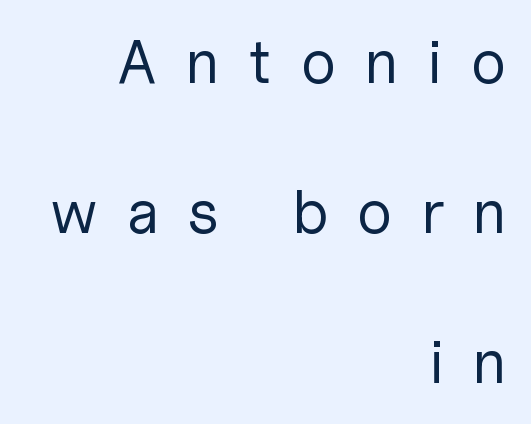
The image shows 62 px regular-weight sans-serif type, upright; set right-aligned, loose line spacing (2.42x), unusually wide letter spacing (+0.45 em), not underlined; low stroke contrast and a medium x-height.
